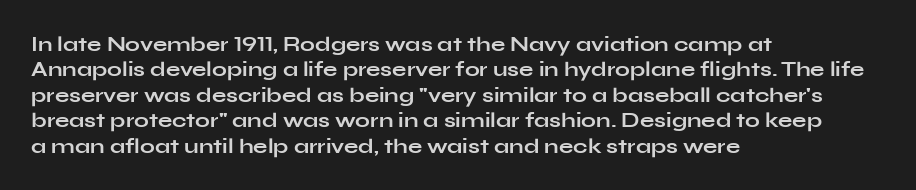
The image shows 21 px bold type, upright; set left-aligned, line spacing 1.21x, normal letter spacing, not underlined.
